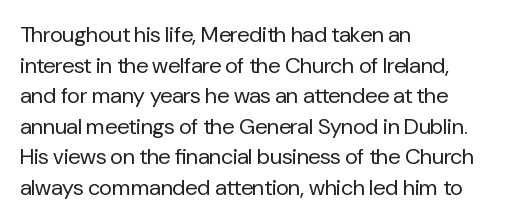
{"italic": "no", "bold": "no", "underline": "no", "align": "left", "line_spacing": "normal", "line_spacing_ratio": 1.39, "letter_spacing": "normal", "letter_spacing_em": 0.0, "glyph_px": 22}
